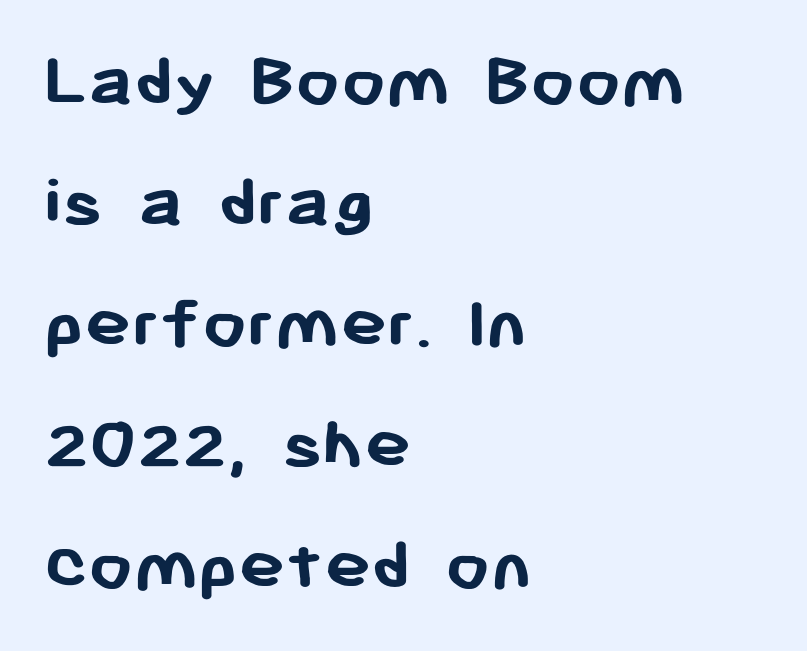
The image shows 78 px semibold sans-serif type, upright; set left-aligned, normal line spacing (1.55x), normal letter spacing, not underlined; low stroke contrast and a medium x-height.
